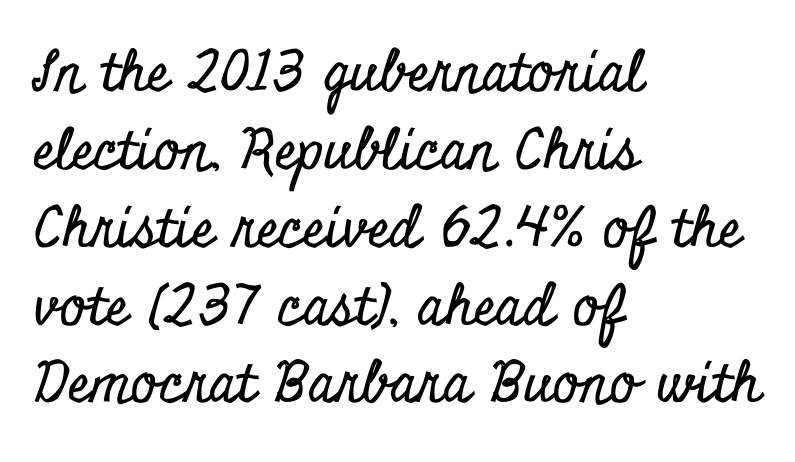
Q: Is the text italic (slanted)? A: Yes.
Q: Is the typeface a serif or a sans-serif typeface? A: Serif.
Q: Is the text underlined? A: No.
Q: How is the paragraph aligned? A: Left-aligned.
Q: Is the spacing between letters normal or unusually wide? A: Normal.
Q: Is the spacing between lines tight, normal or loose? A: Normal.
Q: Width (condensed, normal, or wide)? A: Condensed.
Q: Stroke contrast? A: Low.
Q: x-height? A: Small.
Q: Monospaced? A: No.
